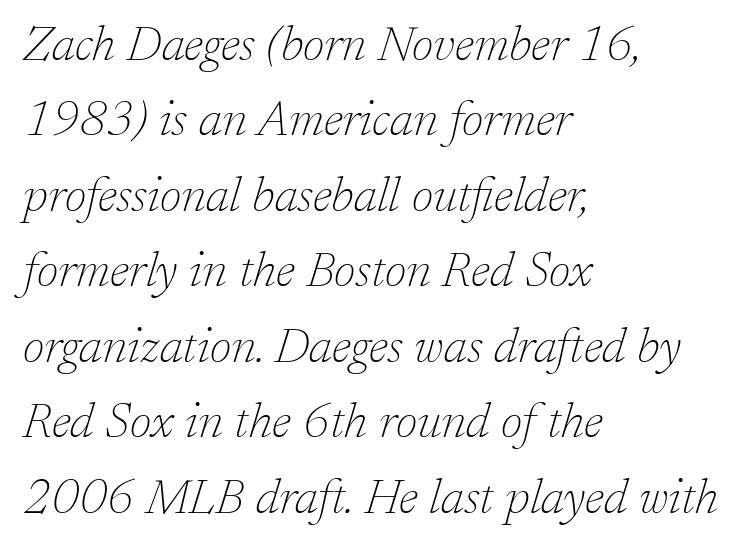
The image shows 49 px thin serif type, italic (leaning right); set left-aligned, normal line spacing (1.54x), normal letter spacing, not underlined; low stroke contrast and a medium x-height.
